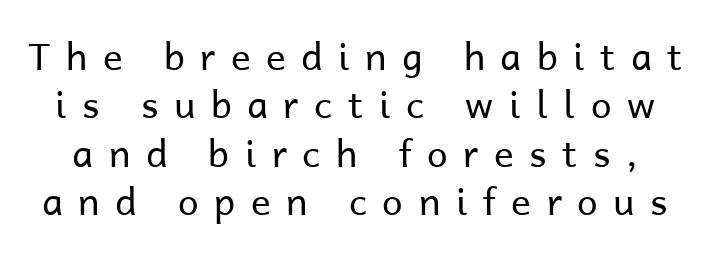
In terms of posture, this sample is upright. Nothing sits at the stroke ends, so this counts as sans-serif. Caption: expanded tracking, letters set apart. The space beneath each line is pristine and unruled. The typeface has the unassuming heft of standard copy or less. Horizontal bands of white between lines are of average thickness.
